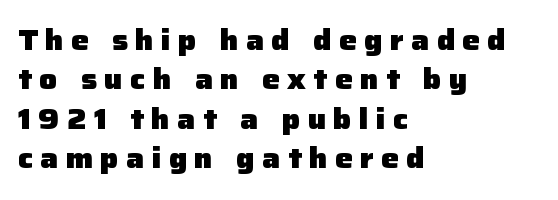
{"serif": "no", "italic": "no", "bold": "yes", "weight": "heavy", "width": "normal", "stroke_contrast": "low", "x_height": "medium", "monospaced": "no", "underline": "no", "align": "left", "line_spacing": "normal", "line_spacing_ratio": 1.41, "letter_spacing": "wide", "letter_spacing_em": 0.26, "glyph_px": 28}
